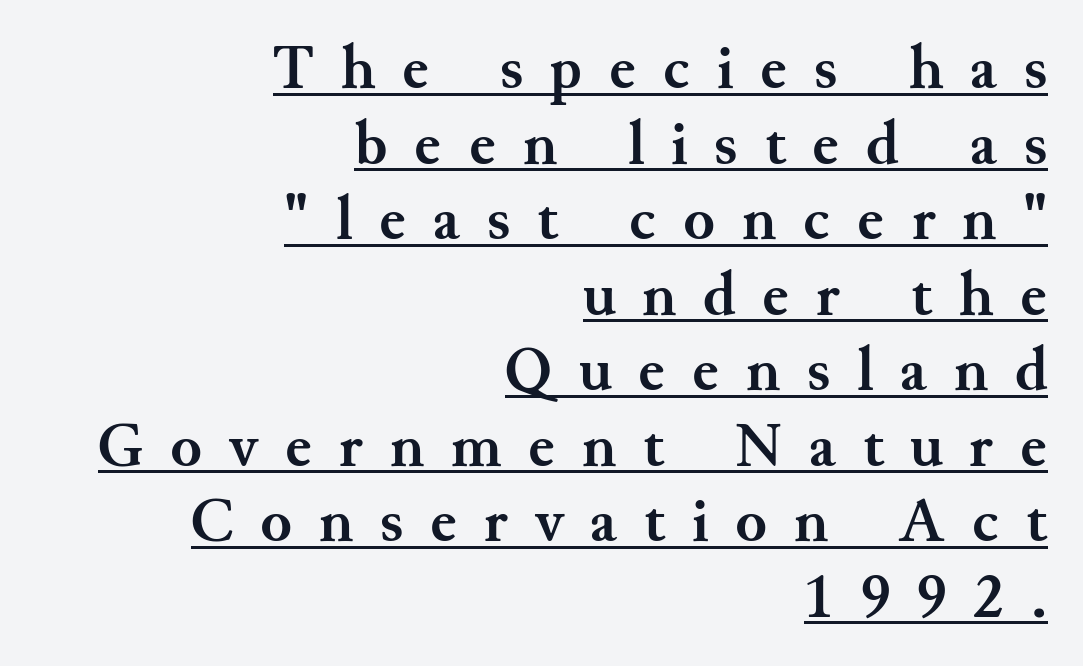
Q: Is the text bold? A: Yes.
Q: Is the text italic (slanted)? A: No, it is upright.
Q: Is the typeface a serif or a sans-serif typeface? A: Serif.
Q: Is the text underlined? A: Yes.
Q: How is the paragraph aligned? A: Right-aligned.
Q: Is the spacing between letters normal or unusually wide? A: Unusually wide.
Q: Width (condensed, normal, or wide)? A: Normal.
Q: Stroke contrast? A: Medium.
Q: x-height? A: Small.
Q: Monospaced? A: No.
